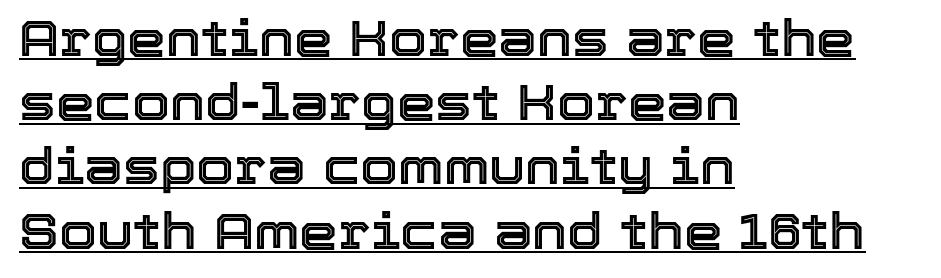
Q: Is the text italic (slanted)? A: No, it is upright.
Q: Is the text underlined? A: Yes.
Q: How is the paragraph aligned? A: Left-aligned.
Q: Is the spacing between letters normal or unusually wide? A: Normal.
Q: Is the spacing between lines tight, normal or loose? A: Normal.
Q: Width (condensed, normal, or wide)? A: Normal.
Q: x-height? A: Medium.
Q: Monospaced? A: No.
